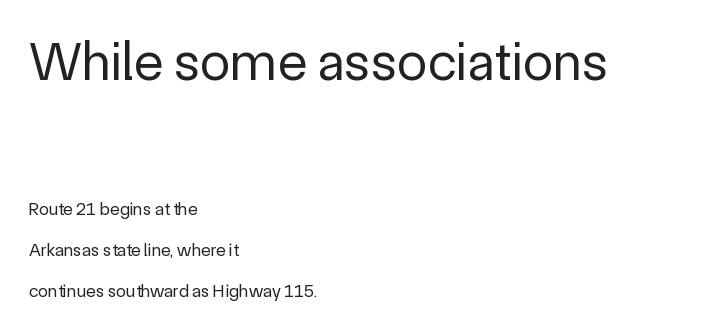
The image shows 55 px regular-weight sans-serif type, upright; set left-aligned, loose line spacing (2.28x), normal letter spacing, not underlined; the first (top) block is 3.06x larger; a medium x-height.
